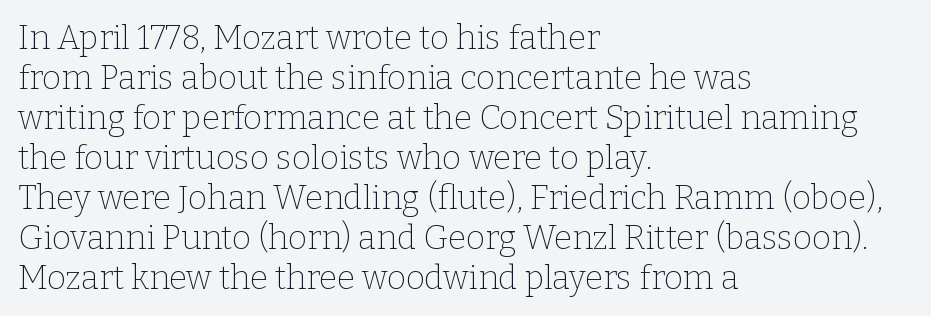
Just letters on the line, the space beneath them empty. Is the letter spacing exaggerated? No — it looks like the ordinary default. In terms of letterform style, serifs are clearly present. Typeset ragged right — the left edge is the straight one. Vertical strokes here are truly vertical. The weight tops out at a normal text grade.
